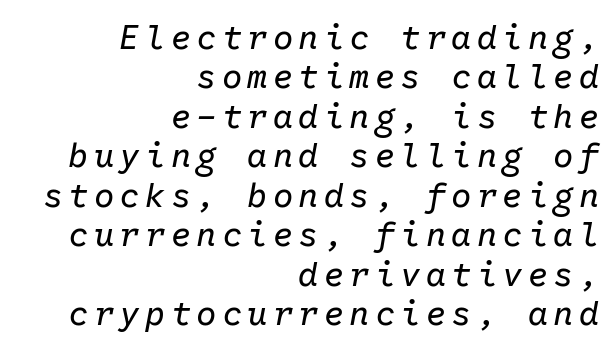
{"italic": "yes", "lean": "right", "slant_degrees": 10, "bold": "no", "weight": "regular", "width": "normal", "stroke_contrast": "low", "x_height": "medium", "monospaced": "yes", "underline": "no", "align": "right", "line_spacing_ratio": 1.16, "glyph_px": 34}
